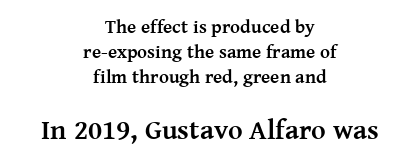
A dark, heavy texture on the line: the type is bold. Looks like regular typesetting: each glyph gets only the width it needs. Vertical spacing — default. The lettering holds an erect, upright posture throughout. The passage shown has conventional tracking throughout. The emphasis by scale lands on block number two, below.
